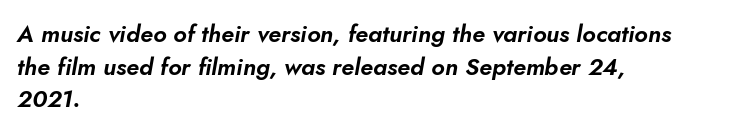
The baseline area is clear. These lines are set flush left with a ragged right edge. Spacing between characters is what you'd get straight out of the box. Evenly set lines give the paragraph a standard silhouette.
